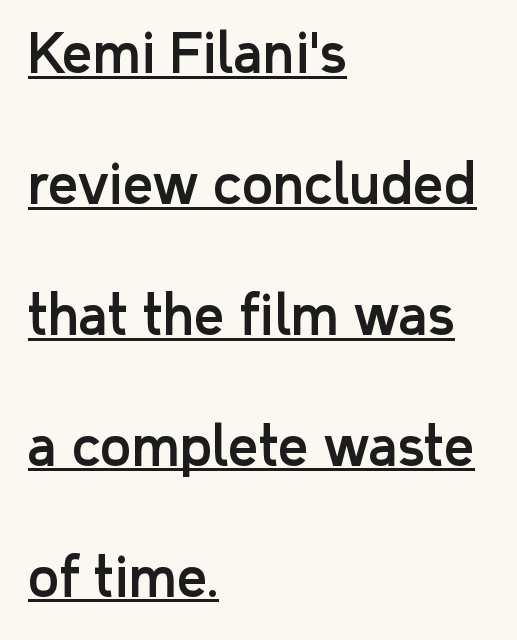
{"serif": "no", "italic": "no", "width": "normal", "stroke_contrast": "low", "x_height": "medium", "monospaced": "no", "underline": "yes", "align": "left", "line_spacing": "loose", "line_spacing_ratio": 2.47, "letter_spacing": "normal", "letter_spacing_em": 0.0, "glyph_px": 53}
